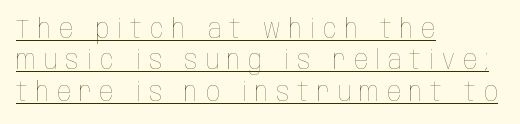
The image shows 27 px text type, upright; set left-aligned, line spacing 1.16x, unusually wide letter spacing (+0.3 em), underlined.
